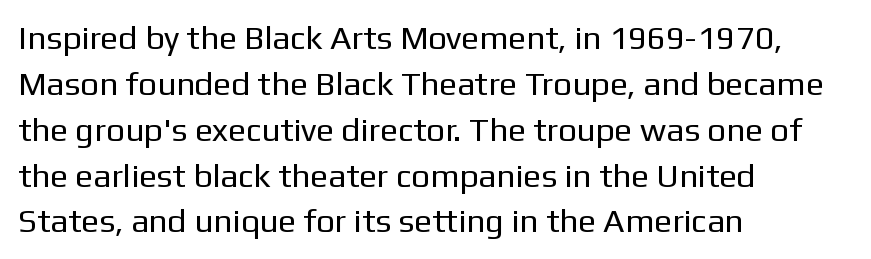
{"serif": "no", "italic": "no", "bold": "no", "weight": "regular", "width": "normal", "stroke_contrast": "low", "x_height": "medium", "monospaced": "no", "underline": "no", "align": "left", "line_spacing": "normal", "line_spacing_ratio": 1.39, "letter_spacing": "normal", "letter_spacing_em": 0.0, "glyph_px": 33}
